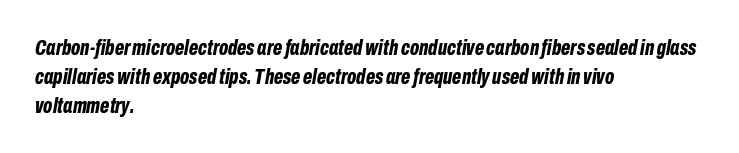
Q: Is the text bold? A: Yes.
Q: Is the text italic (slanted)? A: Yes, it leans right by about 10 degrees.
Q: Is the text underlined? A: No.
Q: How is the paragraph aligned? A: Left-aligned.
Q: Is the spacing between letters normal or unusually wide? A: Normal.
Q: Is the spacing between lines tight, normal or loose? A: Normal.
